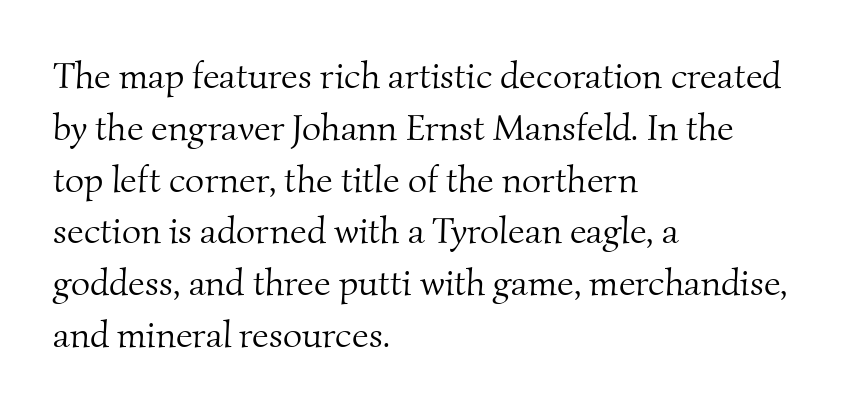
The image shows 37 px light serif type; set left-aligned, normal line spacing (1.4x), normal letter spacing, not underlined; medium stroke contrast and a small x-height.
